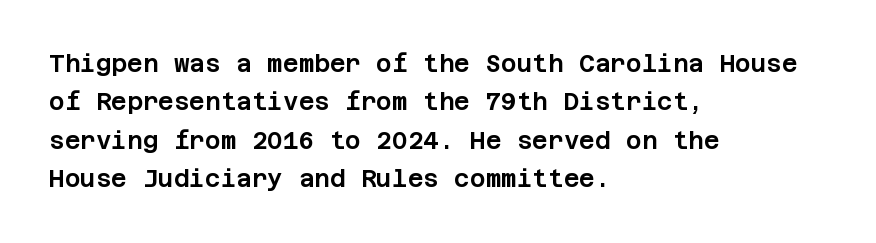
{"italic": "no", "underline": "no", "align": "left", "line_spacing": "normal", "line_spacing_ratio": 1.6, "letter_spacing": "normal", "letter_spacing_em": 0.0, "glyph_px": 24}
